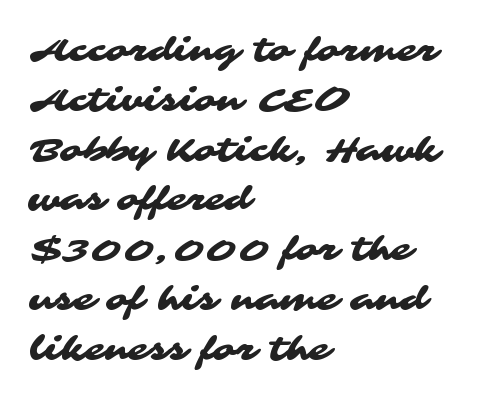
A sans-serif font was chosen for this passage. Baseline-to-baseline distance is the conventional proportion of letter height. Do the characters align in a grid? No, the font is proportional. The space beneath each line is pristine and unruled. If you drew a ruler down the left edge, every line would touch it.
